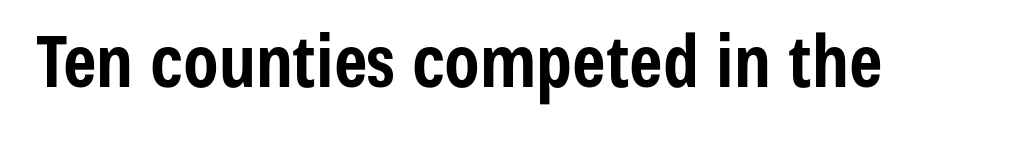
{"serif": "no", "italic": "no", "bold": "yes", "weight": "bold", "width": "condensed", "stroke_contrast": "low", "x_height": "medium", "monospaced": "no", "underline": "no", "letter_spacing": "normal", "letter_spacing_em": 0.0, "glyph_px": 71}
